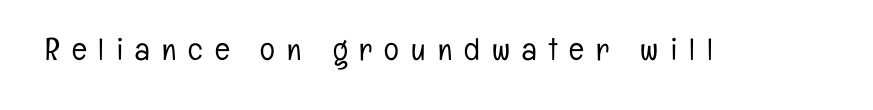
Do the characters align in a grid? No, the font is proportional. Designer's note — italics off, roman on. To sum up the face: it is a sans, with no serifs. Glance below the letters and you will spot only blank space. Is the stroke heavy? The answer is a plain regular-or-lighter.
